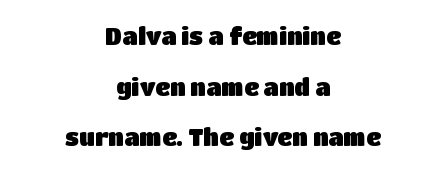
Only glyphs here, with clear space below each row. The type is set solid horizontally, with unmodified tracking. Is there much room between lines? Yes — plenty of vertical air separates them. The rag falls on both sides of this text block equally. This is the regular roman posture of the typeface.
